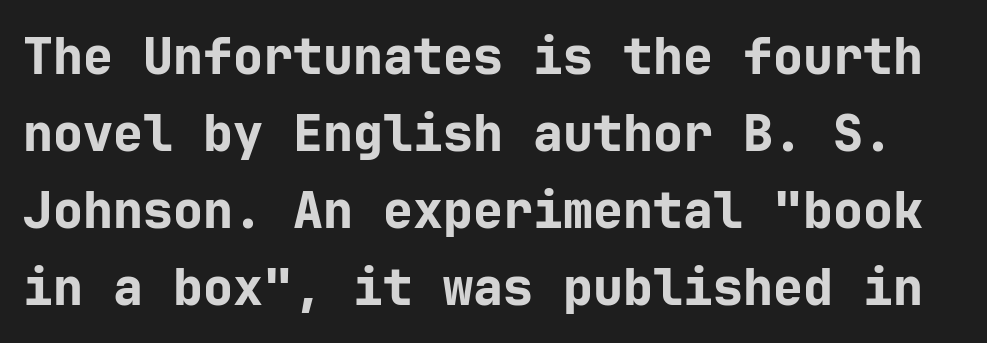
The image shows 50 px bold sans-serif type, upright; set normal line spacing (1.54x), normal letter spacing, not underlined; low stroke contrast and a medium x-height.
